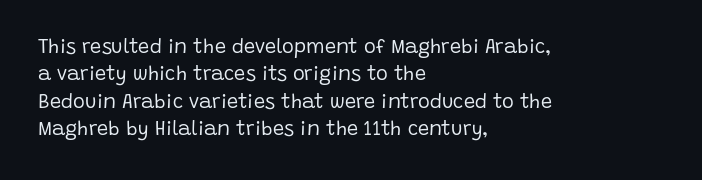
Q: Is the text bold? A: No.
Q: Is the text italic (slanted)? A: No, it is upright.
Q: Is the text underlined? A: No.
Q: How is the paragraph aligned? A: Left-aligned.
Q: Is the spacing between letters normal or unusually wide? A: Normal.
Q: Is the spacing between lines tight, normal or loose? A: Normal.
